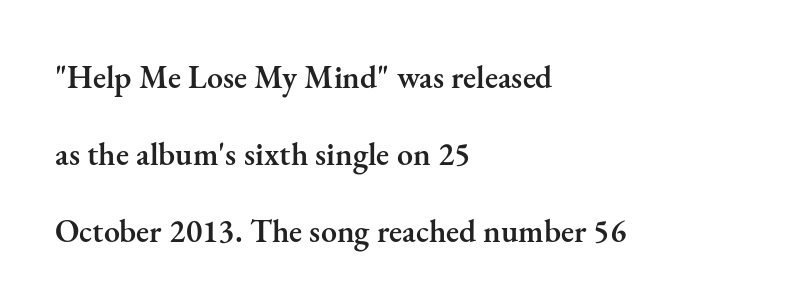
Q: Is the text bold? A: Semi-bold.
Q: Is the text italic (slanted)? A: No, it is upright.
Q: Is the typeface a serif or a sans-serif typeface? A: Serif.
Q: Is the text underlined? A: No.
Q: How is the paragraph aligned? A: Left-aligned.
Q: Is the spacing between letters normal or unusually wide? A: Normal.
Q: Is the spacing between lines tight, normal or loose? A: Loose.
Q: Width (condensed, normal, or wide)? A: Normal.
Q: Stroke contrast? A: Medium.
Q: x-height? A: Small.
Q: Monospaced? A: No.
